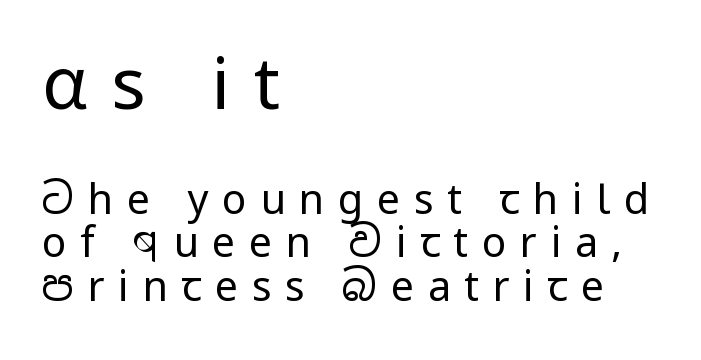
The image shows 72 px regular-weight sans-serif type, upright; set left-aligned, tight line spacing (1.06x), unusually wide letter spacing (+0.33 em), not underlined; the first (top) block is 1.76x larger; low stroke contrast and a medium x-height.
